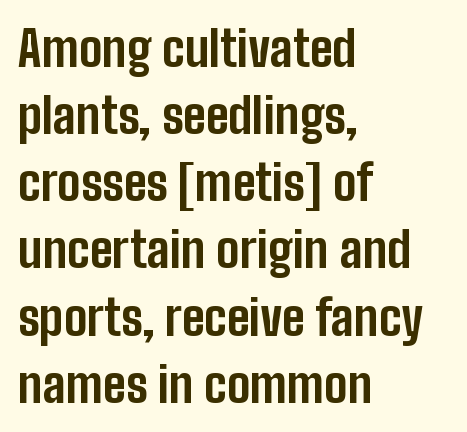
Tracking here is standard; glyphs follow each other at the usual distance. Do the characters align in a grid? No, the font is proportional. Grotesque or geometric, the face here clearly has no serifs. Notice how thick the strokes are: this is what a full bold looks like.
